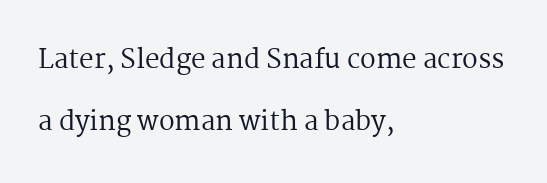
{"italic": "no", "bold": "no", "underline": "no", "align": "left", "line_spacing": "loose", "line_spacing_ratio": 2.37, "letter_spacing": "normal", "letter_spacing_em": 0.0, "glyph_px": 26}
